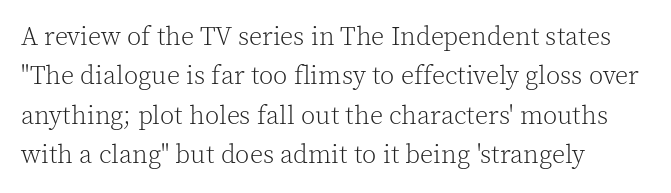
The image shows 26 px text type, upright; set left-aligned, normal line spacing (1.51x), normal letter spacing, not underlined.
